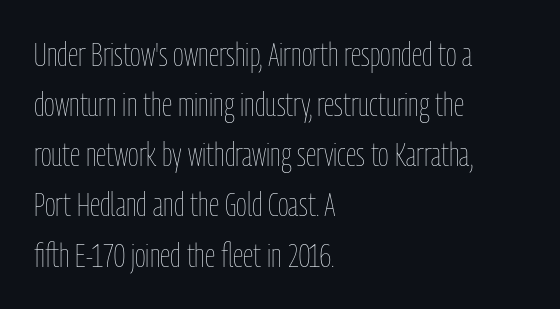
{"italic": "no", "bold": "no", "weight": "thin", "width": "condensed", "stroke_contrast": "low", "x_height": "medium", "monospaced": "no", "underline": "no", "align": "left", "line_spacing": "normal", "line_spacing_ratio": 1.52, "letter_spacing": "normal", "letter_spacing_em": 0.0, "glyph_px": 33}
